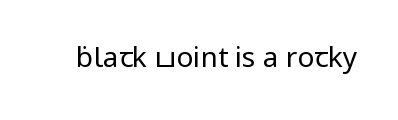
Q: Is the text bold? A: No.
Q: Is the text italic (slanted)? A: No, it is upright.
Q: Is the typeface a serif or a sans-serif typeface? A: Sans-serif.
Q: Is the text underlined? A: No.
Q: Is the spacing between letters normal or unusually wide? A: Normal.
Q: Width (condensed, normal, or wide)? A: Normal.
Q: Stroke contrast? A: Low.
Q: x-height? A: Medium.
Q: Monospaced? A: No.
